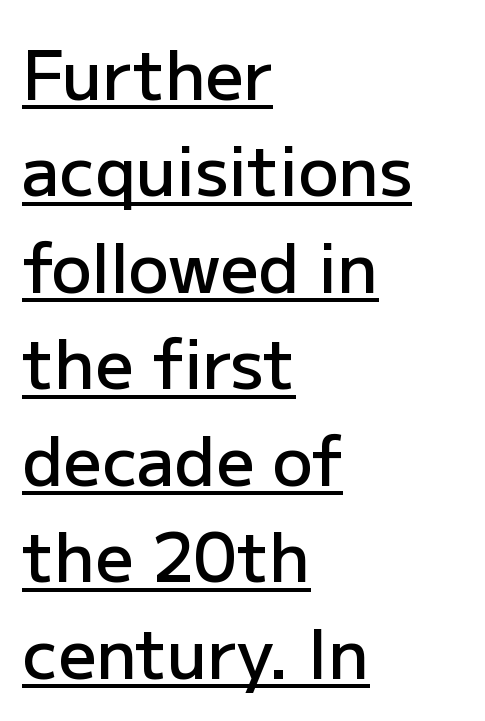
Q: Is the text bold? A: Semi-bold.
Q: Is the text italic (slanted)? A: No, it is upright.
Q: Is the typeface a serif or a sans-serif typeface? A: Sans-serif.
Q: Is the text underlined? A: Yes.
Q: How is the paragraph aligned? A: Left-aligned.
Q: Is the spacing between letters normal or unusually wide? A: Normal.
Q: Is the spacing between lines tight, normal or loose? A: Normal.
Q: Width (condensed, normal, or wide)? A: Normal.
Q: Stroke contrast? A: Low.
Q: x-height? A: Medium.
Q: Monospaced? A: No.
